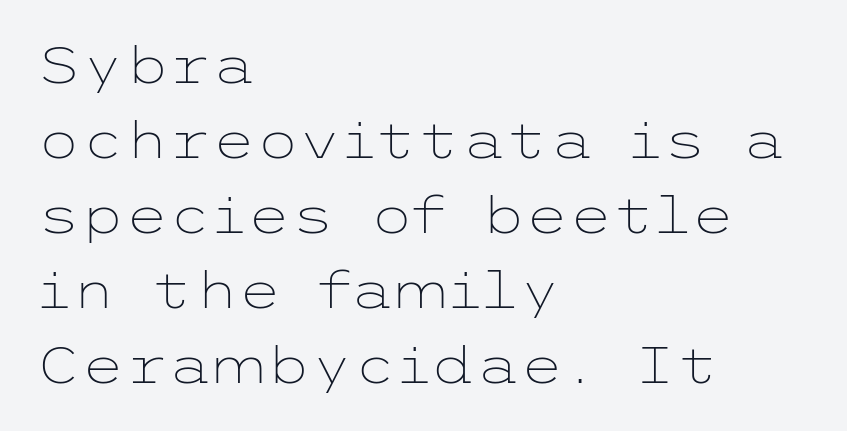
Here the glyphs are tracked normally, forming tight word shapes. Look at the bottom of the vertical strokes: they stop flat, with no serifs. Lines of text with bare space underneath. In terms of leading, this rendering sits right in the middle.
